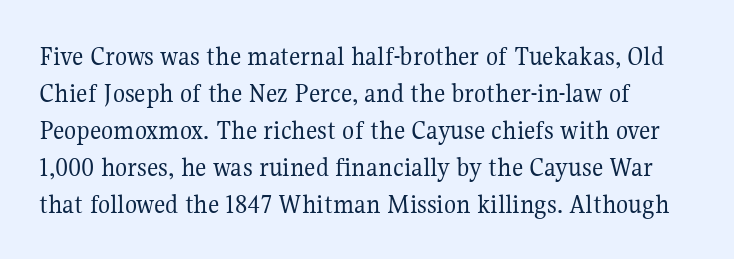
The image shows 28 px regular-weight serif type, upright; set normal line spacing (1.32x), normal letter spacing, not underlined; medium stroke contrast and a medium x-height.
